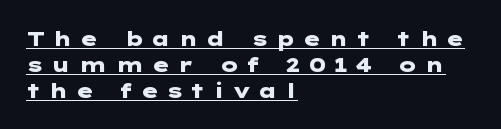
The image shows 20 px bold type, upright; set left-aligned, normal line spacing (1.3x), unusually wide letter spacing (+0.34 em), underlined.
